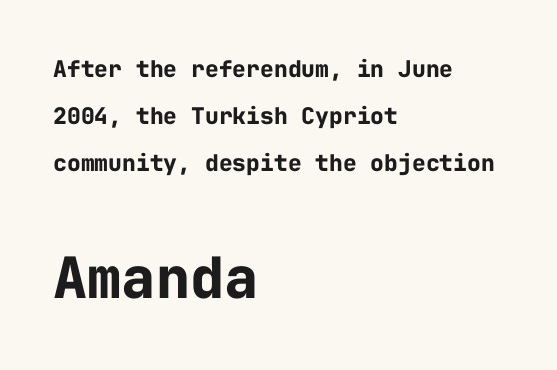
Q: Is the text bold? A: Yes.
Q: Is the text italic (slanted)? A: No, it is upright.
Q: Is the typeface a serif or a sans-serif typeface? A: Sans-serif.
Q: Is the text underlined? A: No.
Q: How is the paragraph aligned? A: Left-aligned.
Q: Is the spacing between letters normal or unusually wide? A: Normal.
Q: Is the spacing between lines tight, normal or loose? A: Loose.
Q: Which block of text is set in a larger size, the first (top) or the second (bottom)? A: The second (bottom) one.
Q: Width (condensed, normal, or wide)? A: Normal.
Q: Stroke contrast? A: Low.
Q: x-height? A: Medium.
Q: Monospaced? A: Yes.
